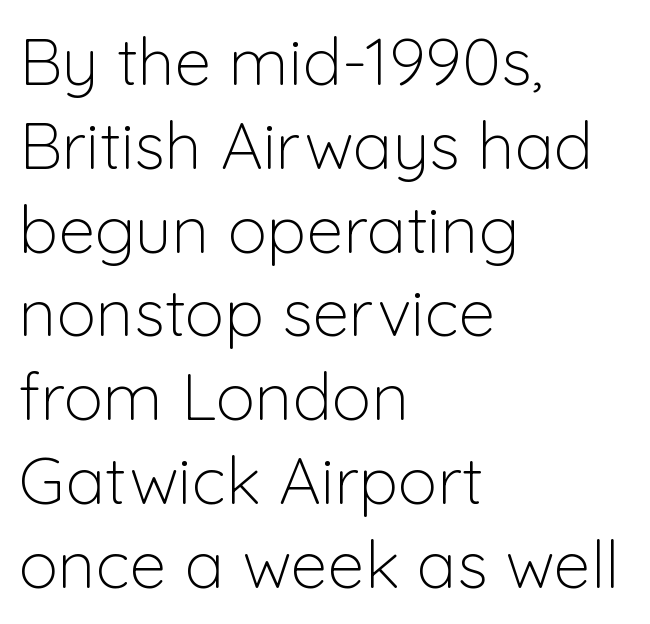
Q: Is the text bold? A: No.
Q: Is the text italic (slanted)? A: No, it is upright.
Q: Is the typeface a serif or a sans-serif typeface? A: Sans-serif.
Q: Is the text underlined? A: No.
Q: How is the paragraph aligned? A: Left-aligned.
Q: Is the spacing between letters normal or unusually wide? A: Normal.
Q: Is the spacing between lines tight, normal or loose? A: Normal.
Q: Width (condensed, normal, or wide)? A: Normal.
Q: Stroke contrast? A: Low.
Q: x-height? A: Medium.
Q: Monospaced? A: No.
